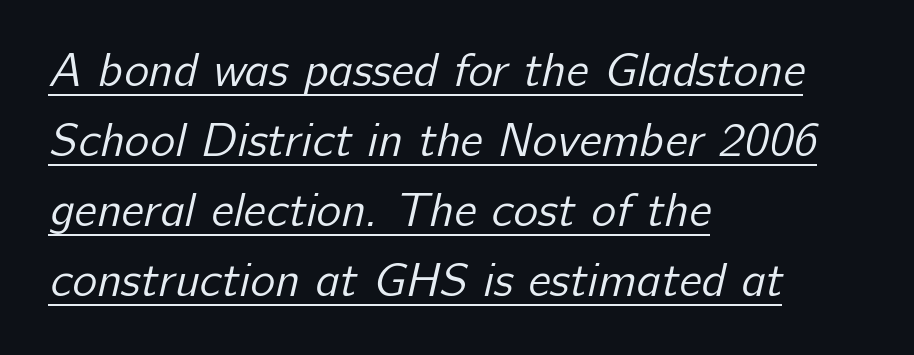
Q: Is the text bold? A: No.
Q: Is the typeface a serif or a sans-serif typeface? A: Sans-serif.
Q: Is the text underlined? A: Yes.
Q: How is the paragraph aligned? A: Left-aligned.
Q: Is the spacing between letters normal or unusually wide? A: Normal.
Q: Is the spacing between lines tight, normal or loose? A: Normal.
Q: Width (condensed, normal, or wide)? A: Normal.
Q: Stroke contrast? A: Low.
Q: x-height? A: Medium.
Q: Monospaced? A: No.
